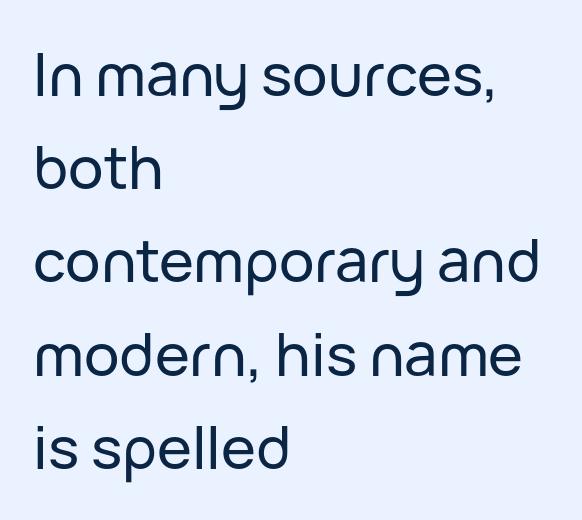
The image shows 59 px sans-serif type, upright; set left-aligned, normal line spacing (1.58x), normal letter spacing, not underlined; low stroke contrast and a medium x-height.
